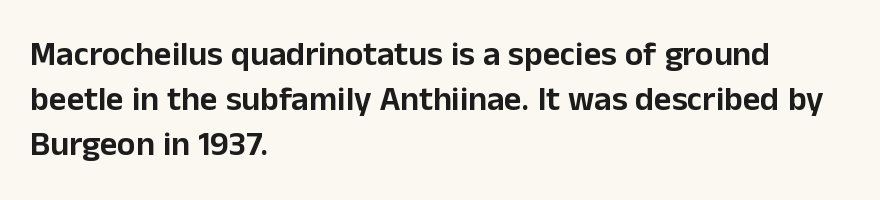
The image shows 34 px sans-serif type, upright; set left-aligned, normal line spacing (1.32x), normal letter spacing, not underlined; low stroke contrast and a medium x-height.
